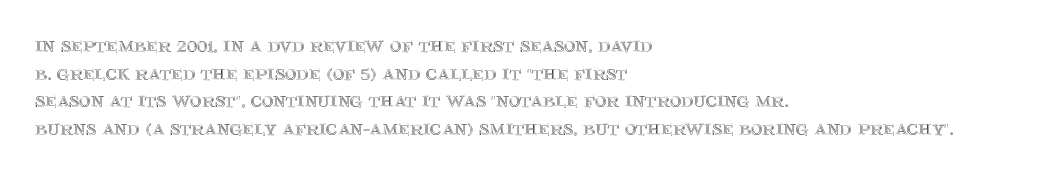
Regarding leading, the lines here are spaced in the standard way. The space beneath each line is pristine and unruled. Tracking value appears to be zero — textbook default spacing. The setting favours the left margin, as ordinary paragraphs usually do.
